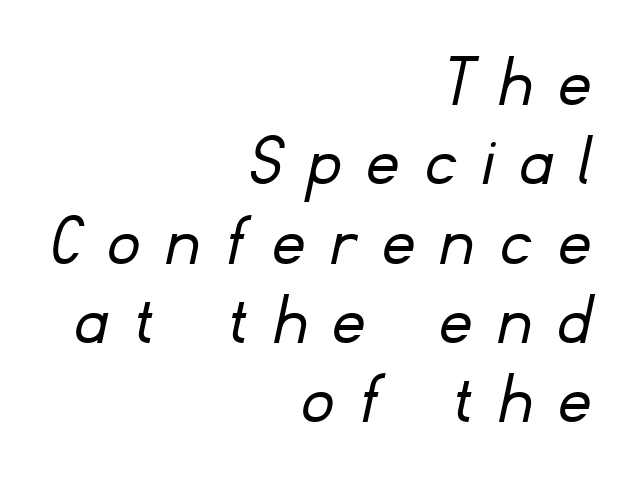
This sample has the flowing, uneven cadence of proportional lettering. Someone cranked the tracking dial way up on this one. All the whitespace from short lines collects on the left. Quick note: interline space is minimal.
